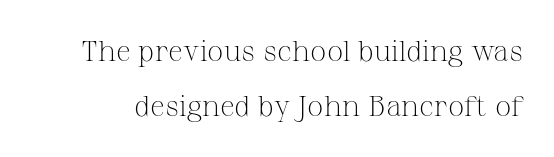
The image shows 29 px light serif type, upright; set line spacing 1.88x, normal letter spacing, not underlined; medium stroke contrast and a medium x-height.
